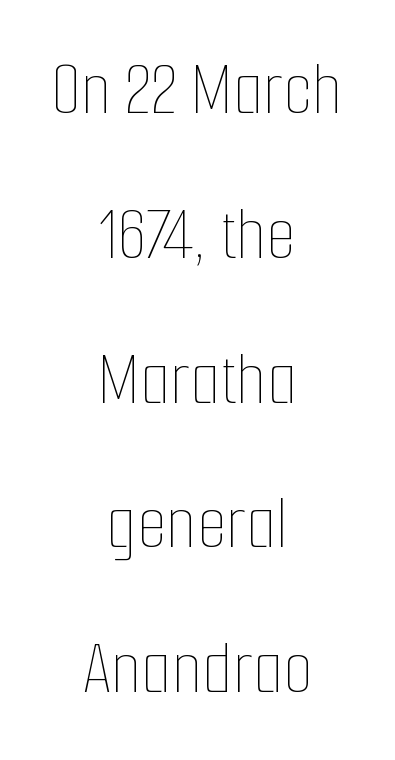
Q: Is the text bold? A: No.
Q: Is the text italic (slanted)? A: No, it is upright.
Q: Is the text underlined? A: No.
Q: How is the paragraph aligned? A: Centered.
Q: Is the spacing between letters normal or unusually wide? A: Normal.
Q: Width (condensed, normal, or wide)? A: Condensed.
Q: Stroke contrast? A: Low.
Q: x-height? A: Medium.
Q: Monospaced? A: No.
